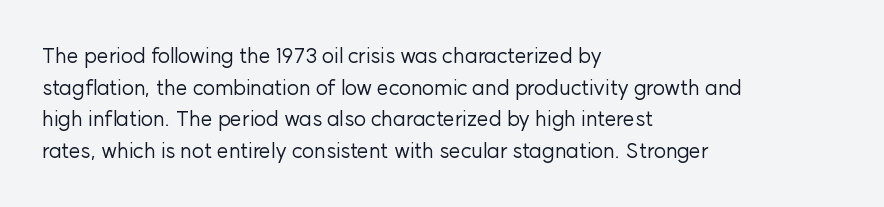
The image shows 21 px text type, upright; set left-aligned, normal line spacing (1.51x), normal letter spacing, not underlined.
